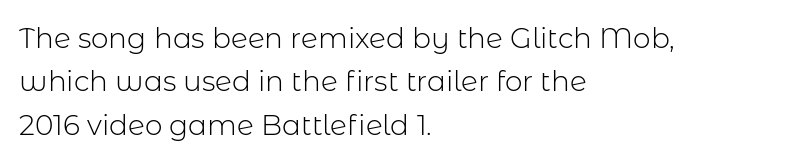
{"serif": "no", "italic": "no", "bold": "no", "weight": "light", "width": "normal", "stroke_contrast": "low", "x_height": "medium", "monospaced": "no", "underline": "no", "align": "left", "line_spacing": "normal", "line_spacing_ratio": 1.55, "letter_spacing": "normal", "letter_spacing_em": 0.0, "glyph_px": 28}
